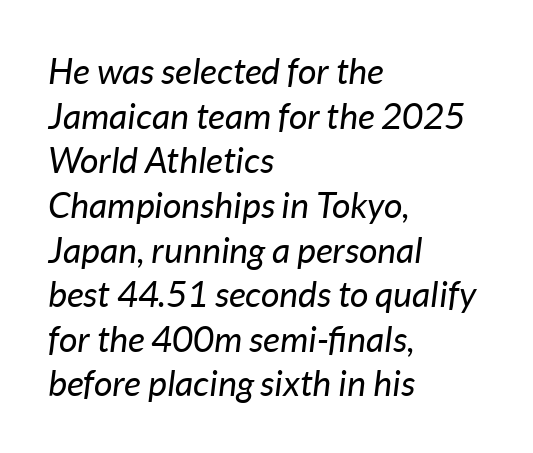
The image shows 36 px regular-weight type, italic (leaning right); set left-aligned, line spacing 1.24x, normal letter spacing, not underlined; low stroke contrast and a medium x-height.
